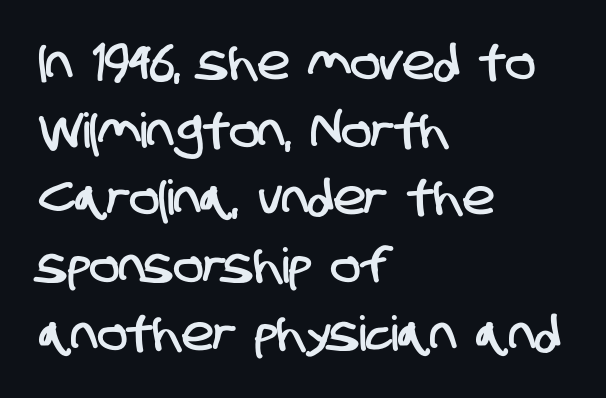
Q: Is the typeface a serif or a sans-serif typeface? A: Sans-serif.
Q: Is the text underlined? A: No.
Q: How is the paragraph aligned? A: Left-aligned.
Q: Is the spacing between letters normal or unusually wide? A: Normal.
Q: Is the spacing between lines tight, normal or loose? A: Normal.
Q: Width (condensed, normal, or wide)? A: Condensed.
Q: Stroke contrast? A: Low.
Q: x-height? A: Large.
Q: Monospaced? A: No.
